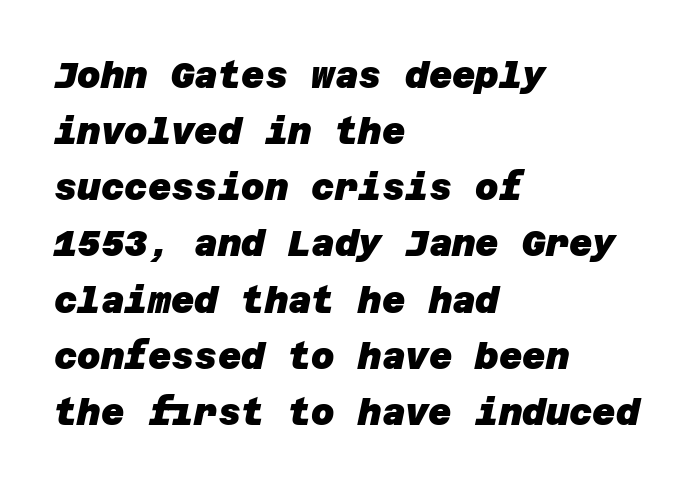
{"serif": "no", "bold": "yes", "weight": "heavy", "width": "normal", "stroke_contrast": "low", "x_height": "large", "underline": "no", "align": "left", "line_spacing": "normal", "line_spacing_ratio": 1.56, "letter_spacing": "normal", "letter_spacing_em": 0.0, "glyph_px": 36}
